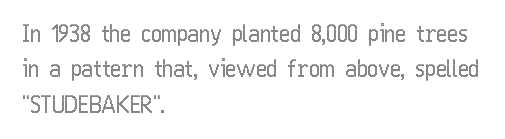
The image shows 23 px text type, upright; set left-aligned, normal line spacing (1.54x), normal letter spacing, not underlined.
